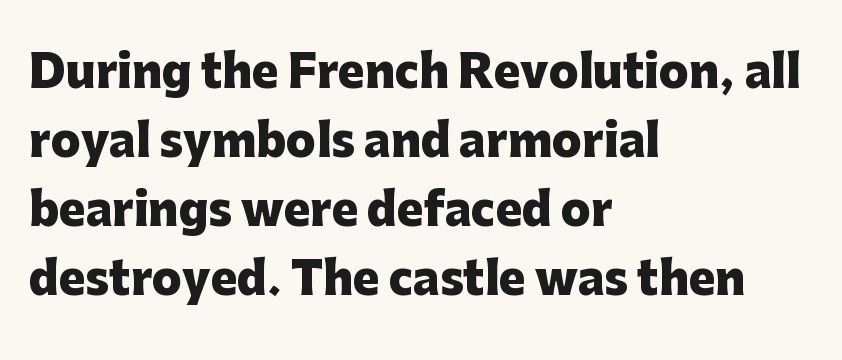
Q: Is the text bold? A: Yes.
Q: Is the text italic (slanted)? A: No, it is upright.
Q: Is the typeface a serif or a sans-serif typeface? A: Sans-serif.
Q: Is the text underlined? A: No.
Q: How is the paragraph aligned? A: Left-aligned.
Q: Is the spacing between letters normal or unusually wide? A: Normal.
Q: Is the spacing between lines tight, normal or loose? A: Normal.
Q: Width (condensed, normal, or wide)? A: Normal.
Q: Stroke contrast? A: Low.
Q: x-height? A: Medium.
Q: Monospaced? A: No.
